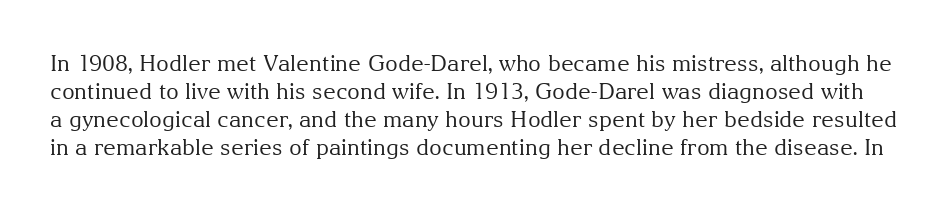
Q: Is the text bold? A: No.
Q: Is the text italic (slanted)? A: No, it is upright.
Q: Is the text underlined? A: No.
Q: Is the spacing between letters normal or unusually wide? A: Normal.
Q: Is the spacing between lines tight, normal or loose? A: Normal.
